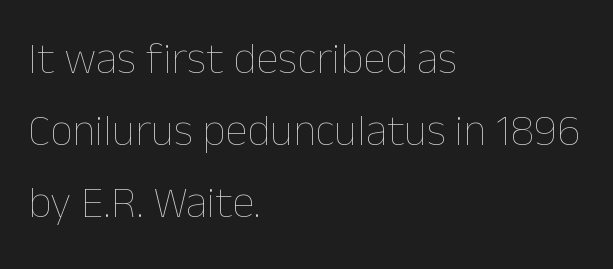
The typography opts for an upright posture over an oblique one. Students, observe: this is what conventionally led text looks like. The passage shown is typed in a proportional face where columns would drift. Observe the ordinary spacing: letters are neighbours, not strangers.
